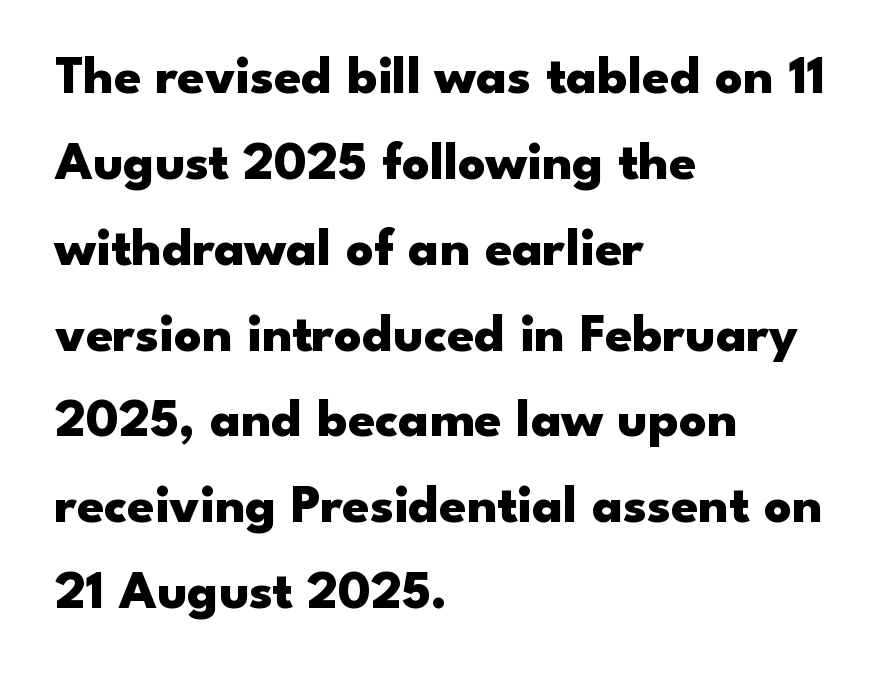
Q: Is the text bold? A: Yes.
Q: Is the text italic (slanted)? A: No, it is upright.
Q: Is the typeface a serif or a sans-serif typeface? A: Sans-serif.
Q: Is the text underlined? A: No.
Q: How is the paragraph aligned? A: Left-aligned.
Q: Is the spacing between letters normal or unusually wide? A: Normal.
Q: Is the spacing between lines tight, normal or loose? A: Normal.
Q: Width (condensed, normal, or wide)? A: Wide.
Q: Stroke contrast? A: Low.
Q: x-height? A: Small.
Q: Monospaced? A: No.
